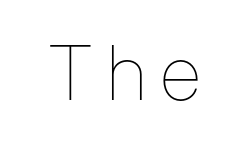
Q: Is the text bold? A: No.
Q: Is the text italic (slanted)? A: No, it is upright.
Q: Is the text underlined? A: No.
Q: Width (condensed, normal, or wide)? A: Condensed.
Q: Stroke contrast? A: Low.
Q: x-height? A: Medium.
Q: Monospaced? A: No.
